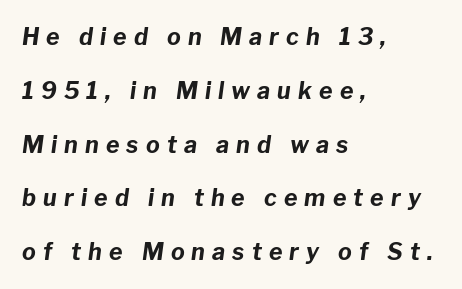
The image shows 23 px bold type, italic (leaning right); set left-aligned, loose line spacing (2.34x), unusually wide letter spacing (+0.31 em), not underlined.
